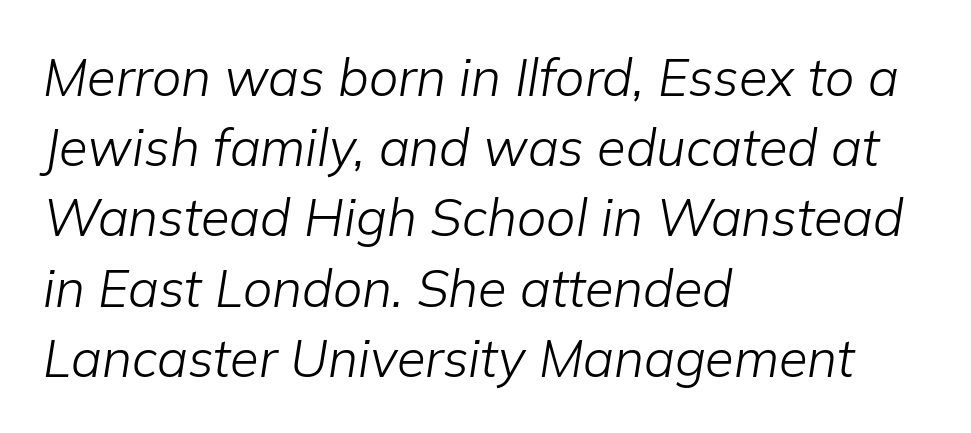
Weight: regular or lighter. Quick note: interline space is typical. Italic: yes, the glyphs are oblique. The gap between lines stays unmarked.
